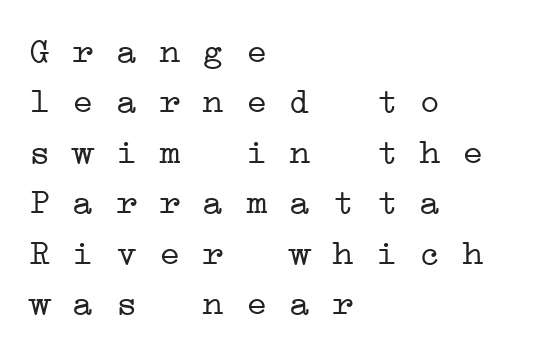
Heft: none added — not bold. A normal amount of white space separates one row of letters from the next. The space beneath each line is pristine and unruled. Look at the bottom of the vertical strokes: they flare into serifs here.
